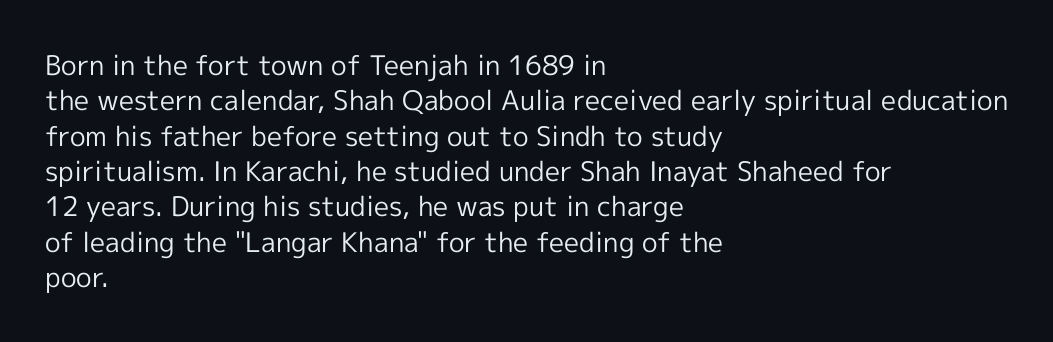
{"italic": "no", "bold": "no", "underline": "no", "align": "left", "line_spacing": "normal", "line_spacing_ratio": 1.31, "letter_spacing": "normal", "letter_spacing_em": 0.0, "glyph_px": 27}
